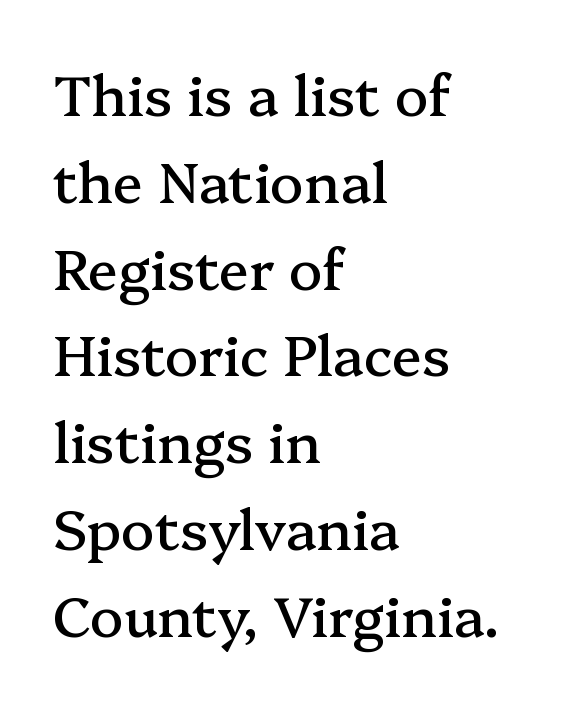
The image shows 56 px serif type, upright; set left-aligned, normal line spacing (1.55x), normal letter spacing, not underlined; medium stroke contrast and a medium x-height.
